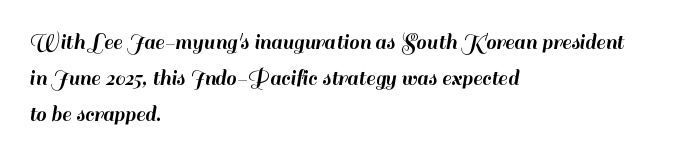
{"underline": "no", "align": "left", "line_spacing": "normal", "line_spacing_ratio": 1.57, "letter_spacing": "normal", "letter_spacing_em": 0.0, "glyph_px": 23}
